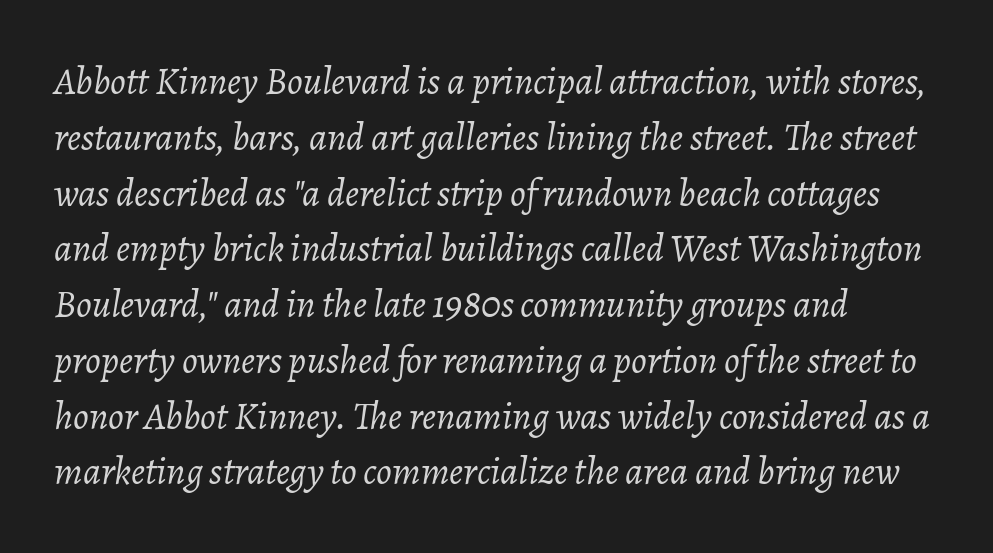
Q: Is the text bold? A: No.
Q: Is the text italic (slanted)? A: Yes, it leans right by about 7 degrees.
Q: Is the text underlined? A: No.
Q: How is the paragraph aligned? A: Left-aligned.
Q: Is the spacing between letters normal or unusually wide? A: Normal.
Q: Is the spacing between lines tight, normal or loose? A: Normal.
Q: Width (condensed, normal, or wide)? A: Normal.
Q: Stroke contrast? A: Low.
Q: x-height? A: Medium.
Q: Monospaced? A: No.
